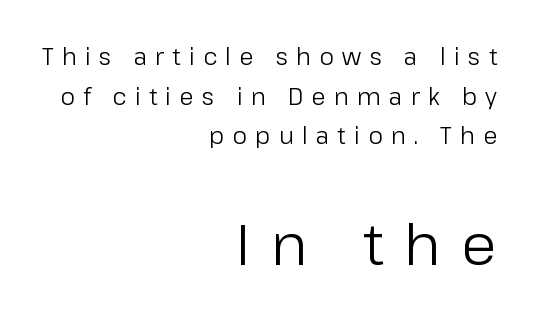
The image shows 57 px regular-weight sans-serif type, upright; set right-aligned, line spacing 1.72x, unusually wide letter spacing (+0.36 em), not underlined; the second (bottom) block is 2.48x larger; low stroke contrast and a medium x-height.
